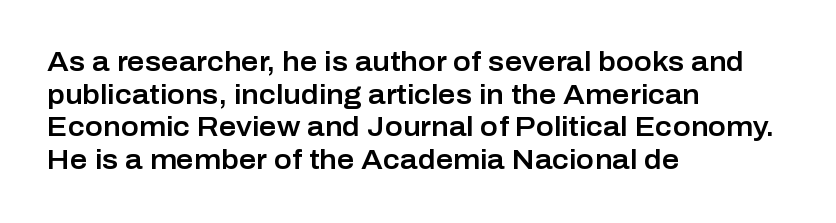
Q: Is the text italic (slanted)? A: No, it is upright.
Q: Is the text underlined? A: No.
Q: How is the paragraph aligned? A: Left-aligned.
Q: Is the spacing between letters normal or unusually wide? A: Normal.
